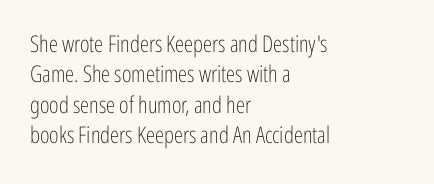
The space directly below the letters is spotless. Caption: standard tracking, unaltered. Vertically, the passage feels balanced, rows spaced as you'd expect. Does the lettering tilt? It doesn't — this is upright.
